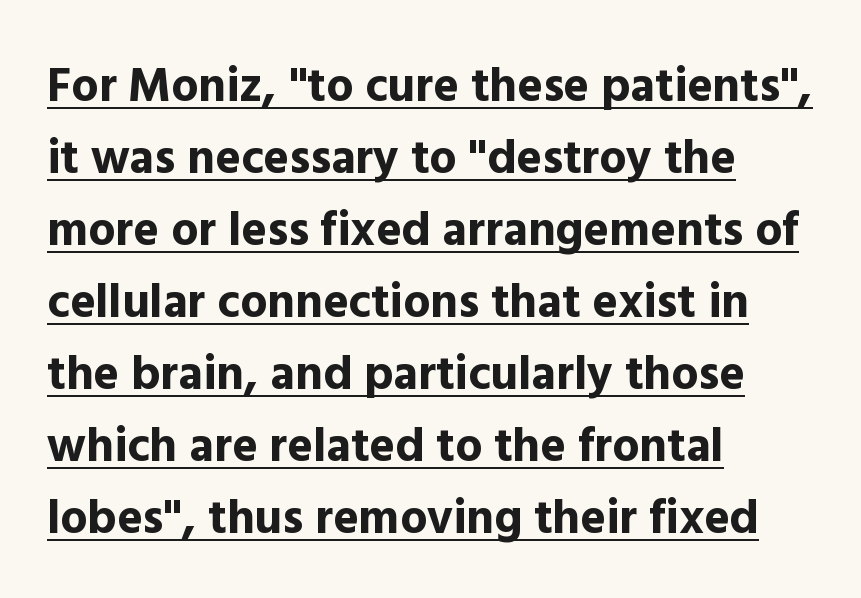
Reading down the block, your eye returns to a fixed left position each line. A roman cut, with each character standing at attention. Each letter keeps its own natural width here, so spacing adapts to shape. A typesetter would call this zero additional tracking.
